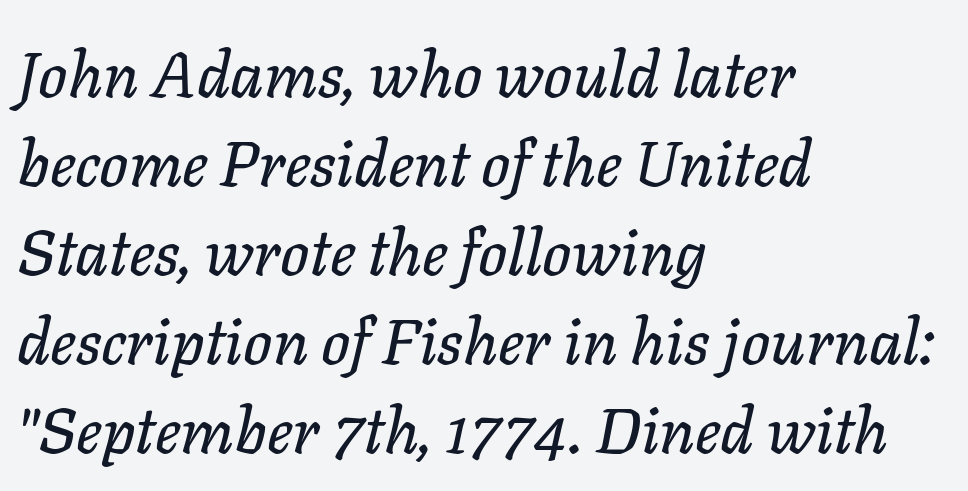
Q: Is the text italic (slanted)? A: Yes, it leans right by about 11 degrees.
Q: Is the text underlined? A: No.
Q: How is the paragraph aligned? A: Left-aligned.
Q: Is the spacing between letters normal or unusually wide? A: Normal.
Q: Is the spacing between lines tight, normal or loose? A: Normal.
Q: Width (condensed, normal, or wide)? A: Normal.
Q: Stroke contrast? A: Low.
Q: x-height? A: Medium.
Q: Monospaced? A: No.
